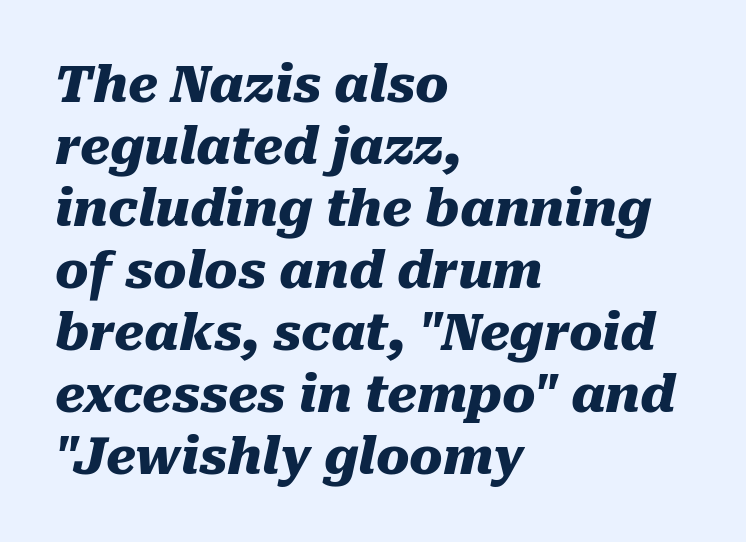
{"italic": "yes", "lean": "right", "slant_degrees": 10, "bold": "yes", "weight": "heavy", "width": "normal", "stroke_contrast": "medium", "x_height": "medium", "monospaced": "no", "underline": "no", "align": "left", "line_spacing_ratio": 1.24, "letter_spacing": "normal", "letter_spacing_em": 0.0, "glyph_px": 50}
